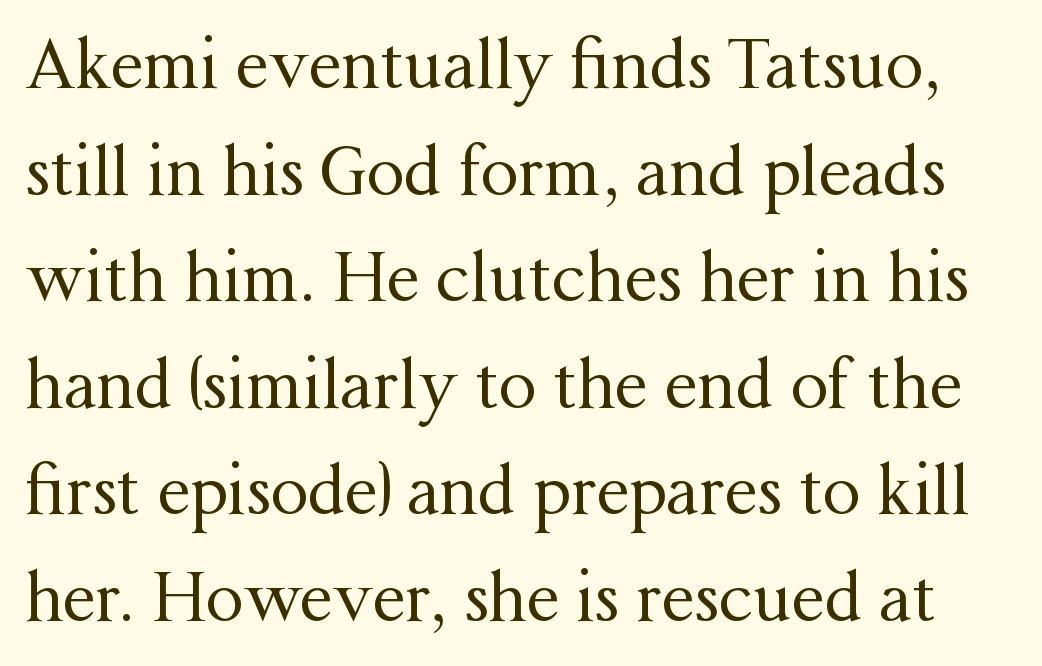
The image shows 67 px regular-weight serif type, upright; set normal line spacing (1.59x), normal letter spacing, not underlined; medium stroke contrast and a medium x-height.
